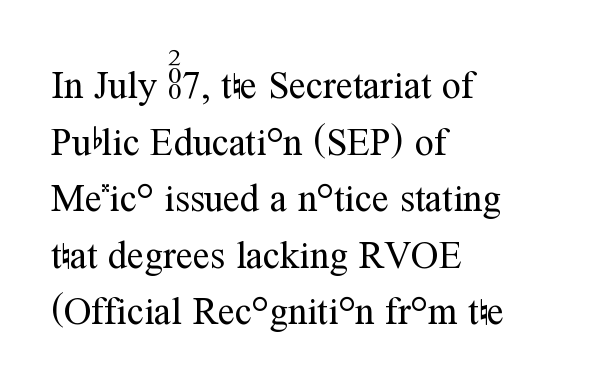
{"serif": "yes", "italic": "no", "bold": "no", "weight": "regular", "width": "normal", "stroke_contrast": "medium", "x_height": "medium", "monospaced": "no", "underline": "no", "align": "left", "line_spacing": "normal", "line_spacing_ratio": 1.49, "letter_spacing": "normal", "letter_spacing_em": 0.0, "glyph_px": 38}
